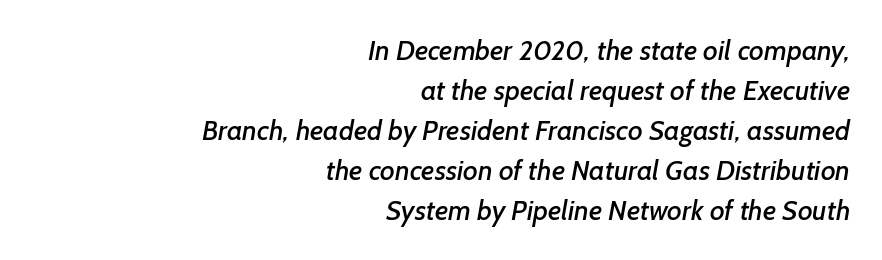
Is this a fixed-width face? No — the glyphs have proportional, varying widths. Unmarked baselines from the first word to the last. No extra tracking has been applied to these lines. Does the leading feel generous? No, just average. These lines are set flush right with a ragged left edge.
